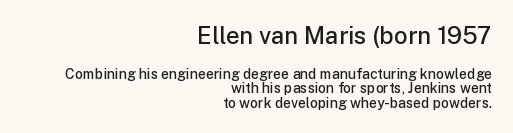
Q: Is the text bold? A: Semi-bold.
Q: Is the text italic (slanted)? A: No, it is upright.
Q: Is the text underlined? A: No.
Q: How is the paragraph aligned? A: Right-aligned.
Q: Is the spacing between letters normal or unusually wide? A: Normal.
Q: Is the spacing between lines tight, normal or loose? A: Tight.
Q: Which block of text is set in a larger size, the first (top) or the second (bottom)? A: The first (top) one.
